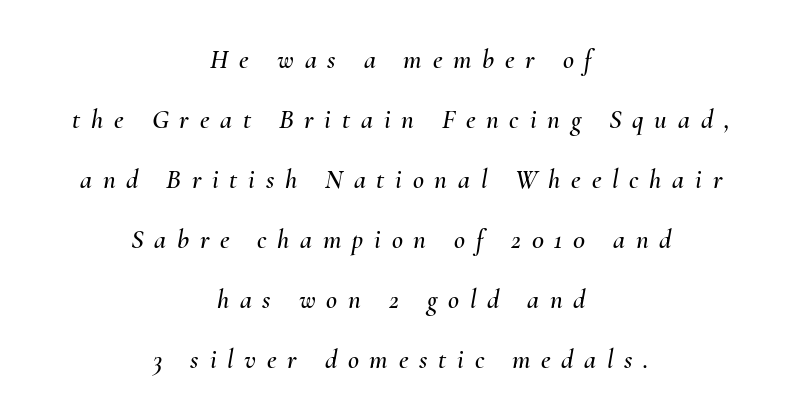
The image shows 27 px text type, italic (leaning right); set centered, loose line spacing (2.22x), unusually wide letter spacing (+0.4 em), not underlined.
